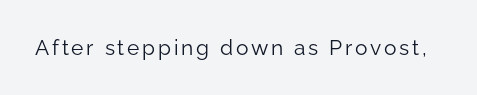
Q: Is the text bold? A: No.
Q: Is the text italic (slanted)? A: No, it is upright.
Q: Is the text underlined? A: No.
